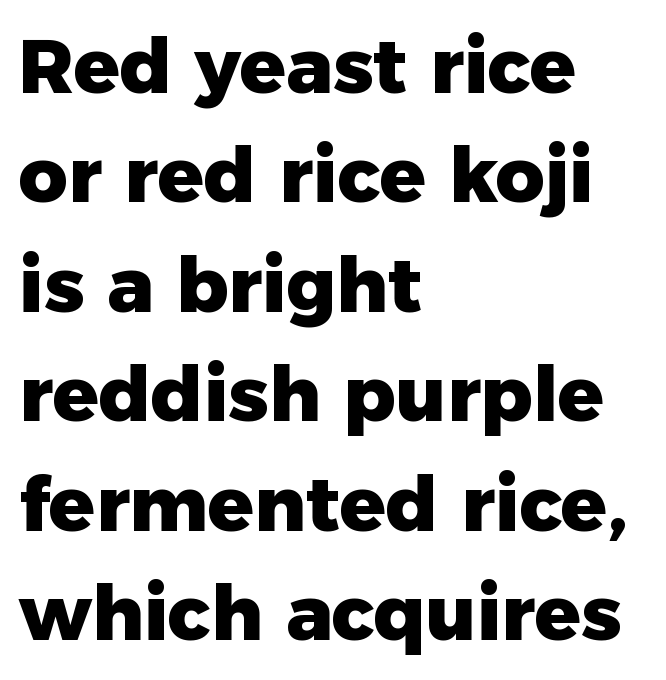
The image shows 76 px heavy sans-serif type, upright; set left-aligned, normal line spacing (1.44x), normal letter spacing, not underlined; low stroke contrast and a medium x-height.
